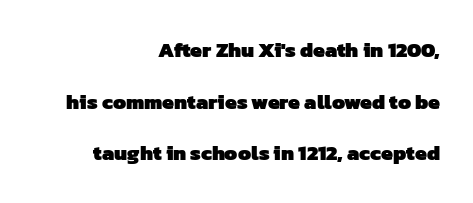
The ragged edge is on the left, which tells us the setting is flush right. The words here are not underlined. Students, note that the glyphs here touch the page at normal intervals. The leading is generous, giving the passage an open texture. How heavy is the stroke? Heavy — this is a bold.
